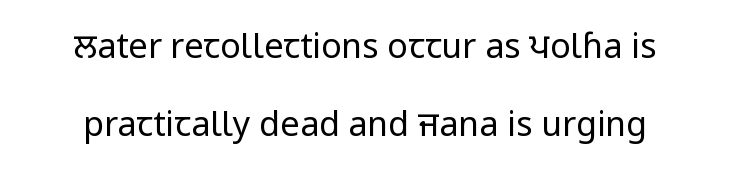
The image shows 34 px regular-weight, condensed sans-serif type, upright; set loose line spacing (2.29x), normal letter spacing, not underlined; low stroke contrast and a large x-height.
